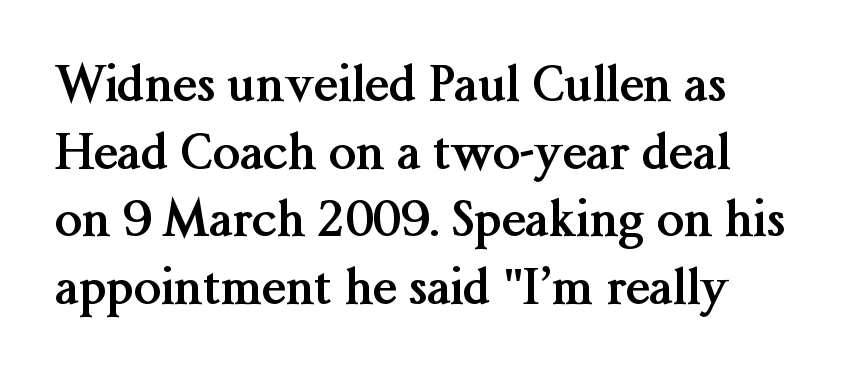
Q: Is the text bold? A: Yes.
Q: Is the text italic (slanted)? A: No, it is upright.
Q: Is the typeface a serif or a sans-serif typeface? A: Serif.
Q: Is the text underlined? A: No.
Q: Is the spacing between letters normal or unusually wide? A: Normal.
Q: Is the spacing between lines tight, normal or loose? A: Normal.
Q: Width (condensed, normal, or wide)? A: Normal.
Q: Stroke contrast? A: Medium.
Q: x-height? A: Medium.
Q: Monospaced? A: No.
